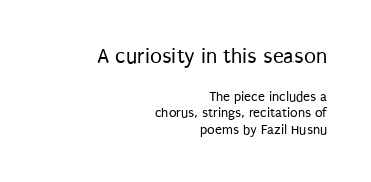
{"italic": "no", "bold": "no", "underline": "no", "align": "right", "line_spacing_ratio": 1.18, "letter_spacing": "normal", "letter_spacing_em": 0.0, "larger_block": "first", "size_ratio": 1.57, "glyph_px": 22}
